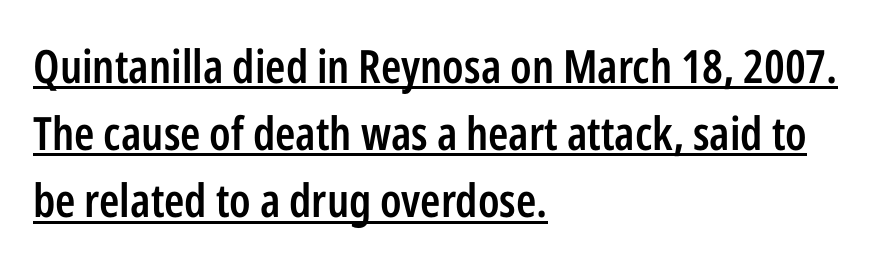
Q: Is the text bold? A: Semi-bold.
Q: Is the text italic (slanted)? A: No, it is upright.
Q: Is the typeface a serif or a sans-serif typeface? A: Sans-serif.
Q: Is the text underlined? A: Yes.
Q: How is the paragraph aligned? A: Left-aligned.
Q: Is the spacing between letters normal or unusually wide? A: Normal.
Q: Is the spacing between lines tight, normal or loose? A: Normal.
Q: Width (condensed, normal, or wide)? A: Condensed.
Q: Stroke contrast? A: Low.
Q: x-height? A: Medium.
Q: Monospaced? A: No.
